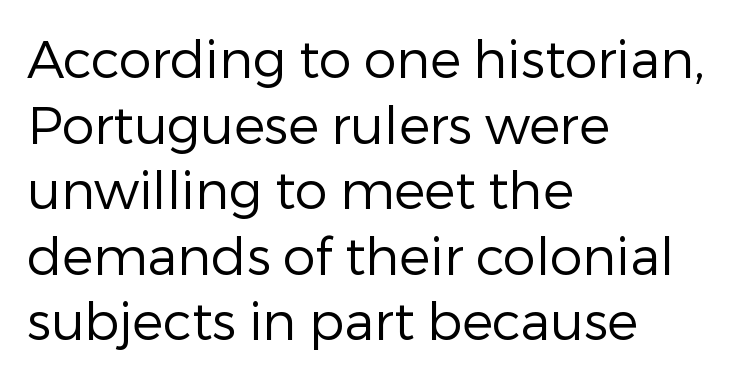
Q: Is the text bold? A: No.
Q: Is the text italic (slanted)? A: No, it is upright.
Q: Is the typeface a serif or a sans-serif typeface? A: Sans-serif.
Q: Is the text underlined? A: No.
Q: How is the paragraph aligned? A: Left-aligned.
Q: Is the spacing between letters normal or unusually wide? A: Normal.
Q: Is the spacing between lines tight, normal or loose? A: Normal.
Q: Width (condensed, normal, or wide)? A: Normal.
Q: Stroke contrast? A: Low.
Q: x-height? A: Medium.
Q: Monospaced? A: No.
